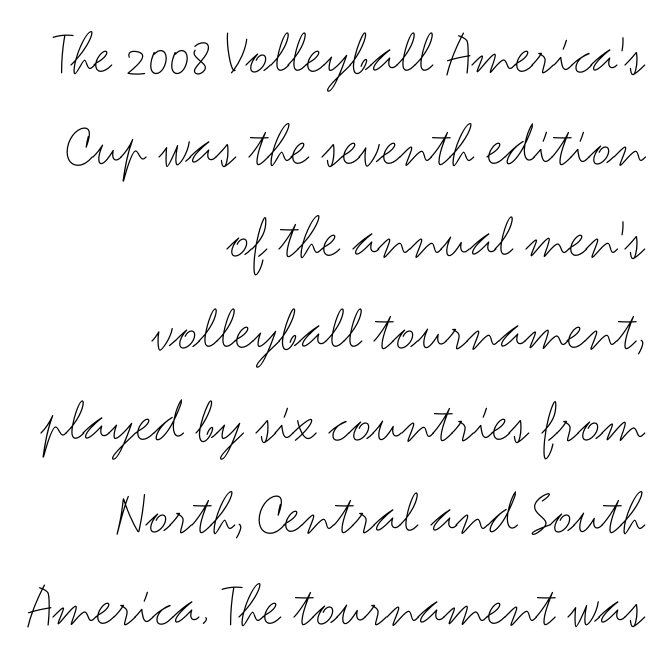
The image shows 63 px thin, wide sans-serif type; set right-aligned, normal line spacing (1.46x), normal letter spacing, not underlined; medium stroke contrast and a small x-height.
